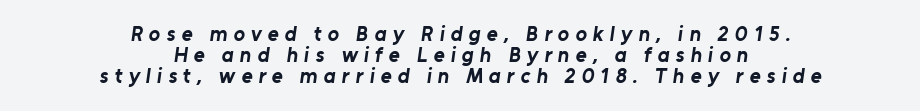
Each word looks stretched out because of the extra space between its letters. Rule under the text: the space is simply empty. Does the leading feel generous? Not at all — it's pinched. The strokes are fattened all the way to bold. The rendering positions every line midway between the sides.
